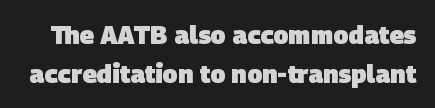
The characters look thick and weighty, a clear bold. If you measured baseline to baseline, you'd find a middling distance. This sample uses plain, unmodified letter spacing. The foot of each line stays bare and open.
